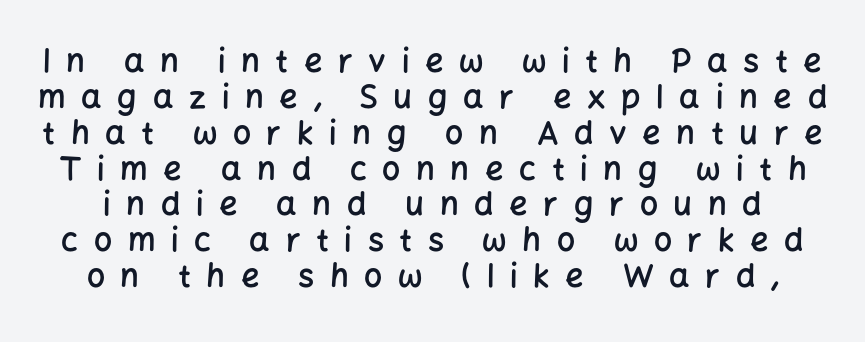
Q: Is the text bold? A: Semi-bold.
Q: Is the text italic (slanted)? A: No, it is upright.
Q: Is the typeface a serif or a sans-serif typeface? A: Sans-serif.
Q: Is the text underlined? A: No.
Q: Is the spacing between letters normal or unusually wide? A: Unusually wide.
Q: Is the spacing between lines tight, normal or loose? A: Tight.
Q: Width (condensed, normal, or wide)? A: Normal.
Q: Stroke contrast? A: Low.
Q: x-height? A: Medium.
Q: Monospaced? A: No.
